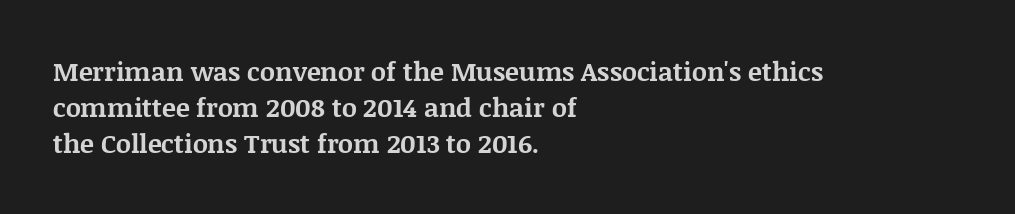
The image shows 26 px bold type, upright; set left-aligned, normal line spacing (1.38x), normal letter spacing, not underlined.
